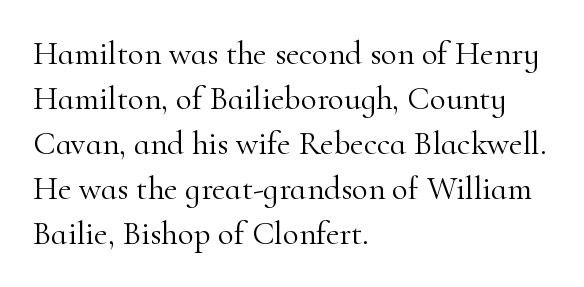
{"serif": "yes", "italic": "no", "bold": "no", "weight": "light", "width": "normal", "stroke_contrast": "high", "x_height": "small", "monospaced": "no", "underline": "no", "align": "left", "line_spacing": "normal", "line_spacing_ratio": 1.36, "letter_spacing": "normal", "letter_spacing_em": 0.0, "glyph_px": 33}
